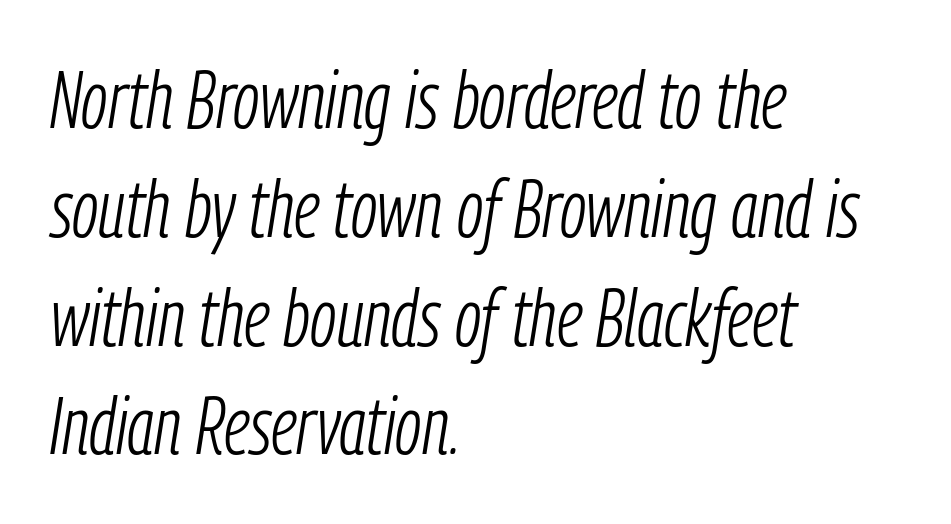
Q: Is the text bold? A: No.
Q: Is the text italic (slanted)? A: Yes, it leans right by about 9 degrees.
Q: Is the text underlined? A: No.
Q: How is the paragraph aligned? A: Left-aligned.
Q: Is the spacing between letters normal or unusually wide? A: Normal.
Q: Is the spacing between lines tight, normal or loose? A: Normal.
Q: Width (condensed, normal, or wide)? A: Condensed.
Q: Stroke contrast? A: Low.
Q: x-height? A: Medium.
Q: Monospaced? A: No.
